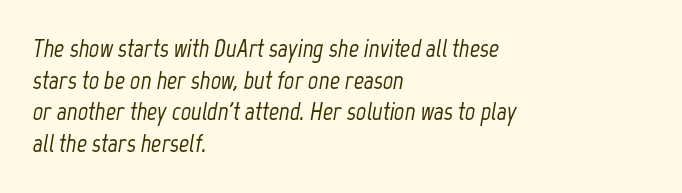
Q: Is the text italic (slanted)? A: Yes, it leans right by about 12 degrees.
Q: Is the text underlined? A: No.
Q: How is the paragraph aligned? A: Left-aligned.
Q: Is the spacing between letters normal or unusually wide? A: Normal.
Q: Is the spacing between lines tight, normal or loose? A: Normal.
